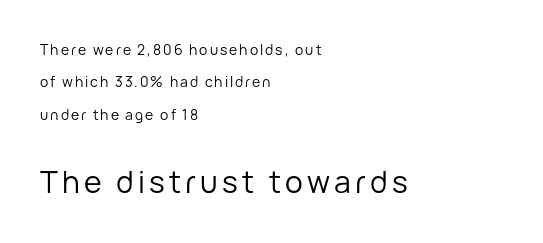
Q: Is the text bold? A: No.
Q: Is the text italic (slanted)? A: No, it is upright.
Q: Is the typeface a serif or a sans-serif typeface? A: Sans-serif.
Q: Is the text underlined? A: No.
Q: How is the paragraph aligned? A: Left-aligned.
Q: Is the spacing between lines tight, normal or loose? A: Loose.
Q: Which block of text is set in a larger size, the first (top) or the second (bottom)? A: The second (bottom) one.
Q: Width (condensed, normal, or wide)? A: Normal.
Q: Stroke contrast? A: Low.
Q: x-height? A: Medium.
Q: Monospaced? A: No.
